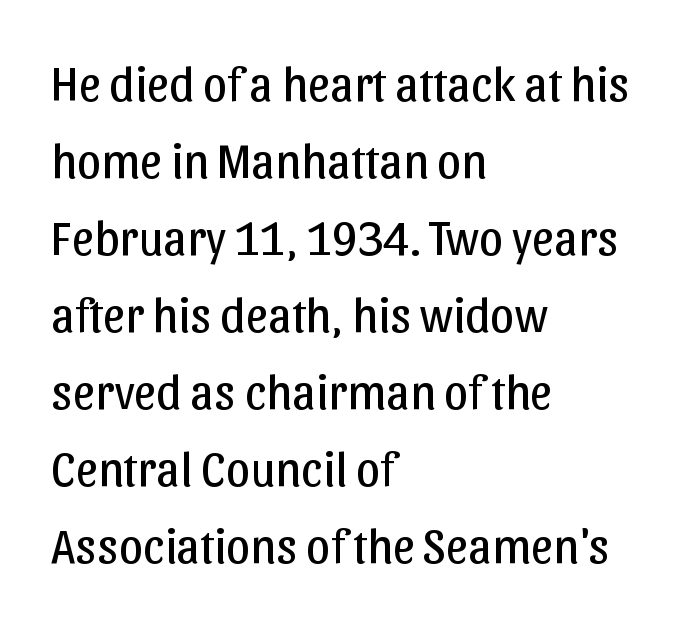
Short and long lines alike share a common starting point at left. A typesetter would mark this as roman, not italic. Weight: regular or lighter. The lines sit at an ordinary, default distance from one another. These lines are rendered in a variable-pitch font. In terms of letterform style, serifs are entirely absent.
